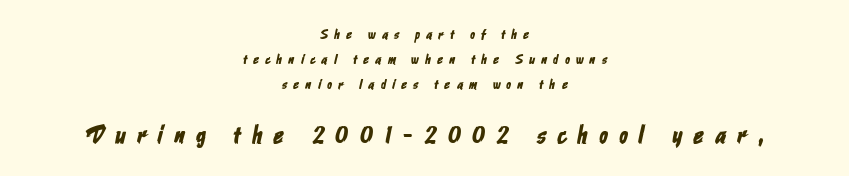
{"underline": "no", "align": "center", "line_spacing_ratio": 1.8, "letter_spacing": "wide", "letter_spacing_em": 0.46, "larger_block": "second", "size_ratio": 1.79, "glyph_px": 25}
